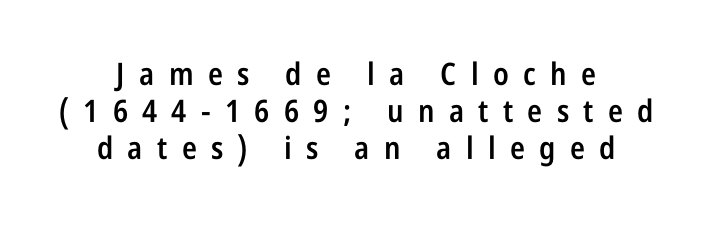
Unlike a traditional serif, this face leaves its strokes unadorned. These lines carry some extra weight — a demibold, not a full bold. Think of a printed novel: that variable character pitch is what you see here. The tracking reads as deliberately expanded to a designer's eye. In terms of posture, this sample is upright.
